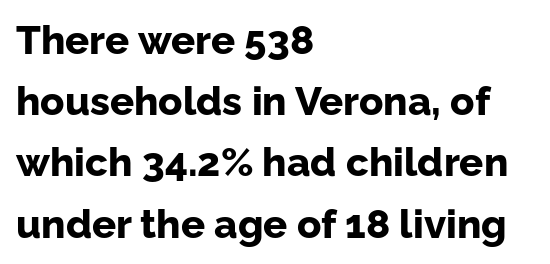
Character widths vary here, with narrow letters taking less room than wide ones. A normal amount of white space separates one row of letters from the next. Letter spacing: default. The glyphs in this specimen are sans serif. The space beneath each line is pristine and unruled. A student would call this left alignment; a typographer would say flush left, rag right.
